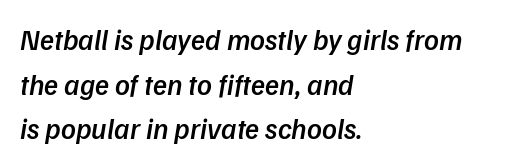
A typesetter would call this leading conventional body-copy spacing. If you drew a ruler down the left edge, every line would touch it. To sum up the face: it is a sans, with no serifs. There is no visible air inserted between adjacent glyphs. These lines are rendered in a variable-pitch font.
